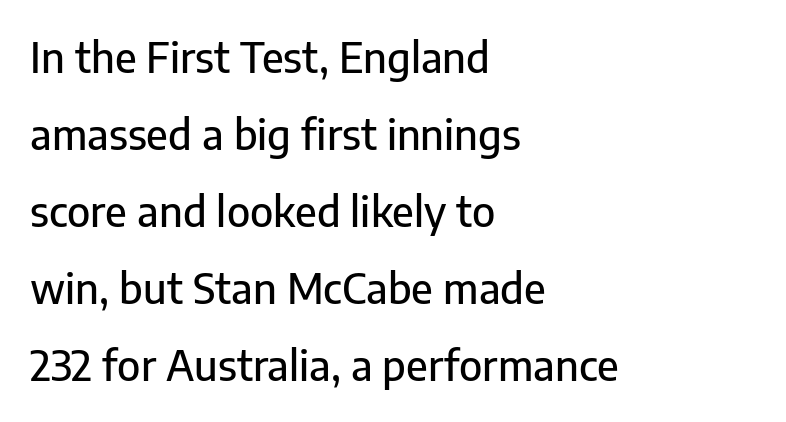
{"serif": "no", "italic": "no", "width": "normal", "stroke_contrast": "low", "x_height": "medium", "monospaced": "no", "underline": "no", "align": "left", "line_spacing_ratio": 1.88, "letter_spacing": "normal", "letter_spacing_em": 0.0, "glyph_px": 41}
